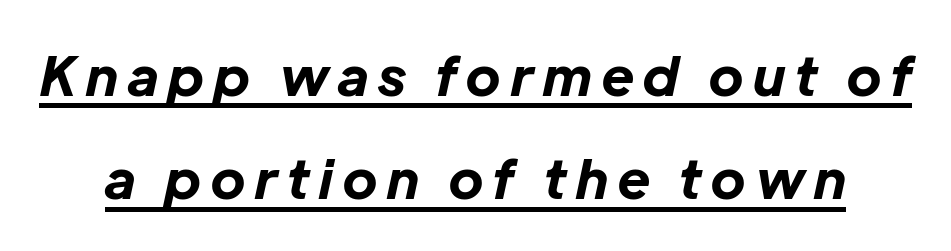
The image shows 54 px bold type, italic (leaning right); set loose line spacing (1.91x), underlined; low stroke contrast and a medium x-height.
